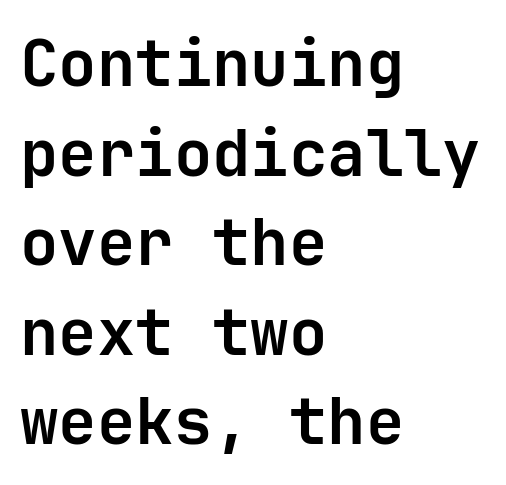
Q: Is the text bold? A: Yes.
Q: Is the text italic (slanted)? A: No, it is upright.
Q: Is the typeface a serif or a sans-serif typeface? A: Sans-serif.
Q: Is the text underlined? A: No.
Q: How is the paragraph aligned? A: Left-aligned.
Q: Is the spacing between letters normal or unusually wide? A: Normal.
Q: Is the spacing between lines tight, normal or loose? A: Normal.
Q: Width (condensed, normal, or wide)? A: Normal.
Q: Stroke contrast? A: Low.
Q: x-height? A: Medium.
Q: Monospaced? A: Yes.
